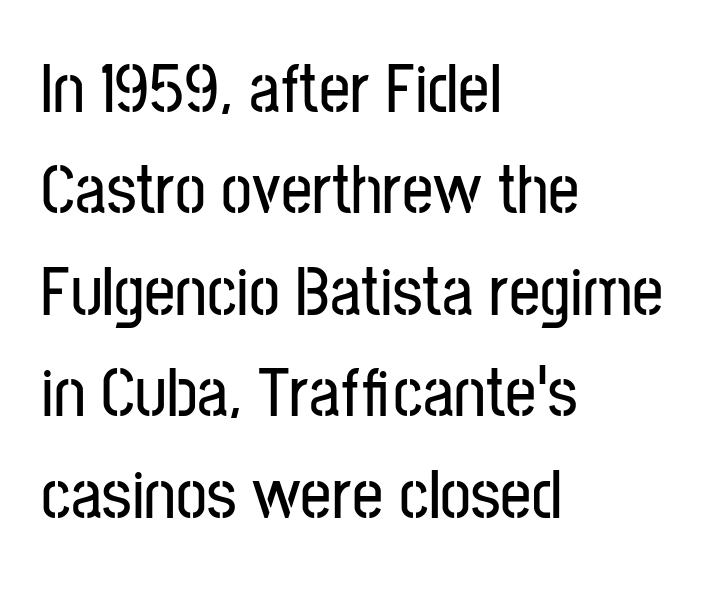
Q: Is the text italic (slanted)? A: No, it is upright.
Q: Is the typeface a serif or a sans-serif typeface? A: Sans-serif.
Q: Is the text underlined? A: No.
Q: How is the paragraph aligned? A: Left-aligned.
Q: Is the spacing between letters normal or unusually wide? A: Normal.
Q: Is the spacing between lines tight, normal or loose? A: Normal.
Q: Width (condensed, normal, or wide)? A: Condensed.
Q: Stroke contrast? A: Low.
Q: x-height? A: Medium.
Q: Monospaced? A: No.
